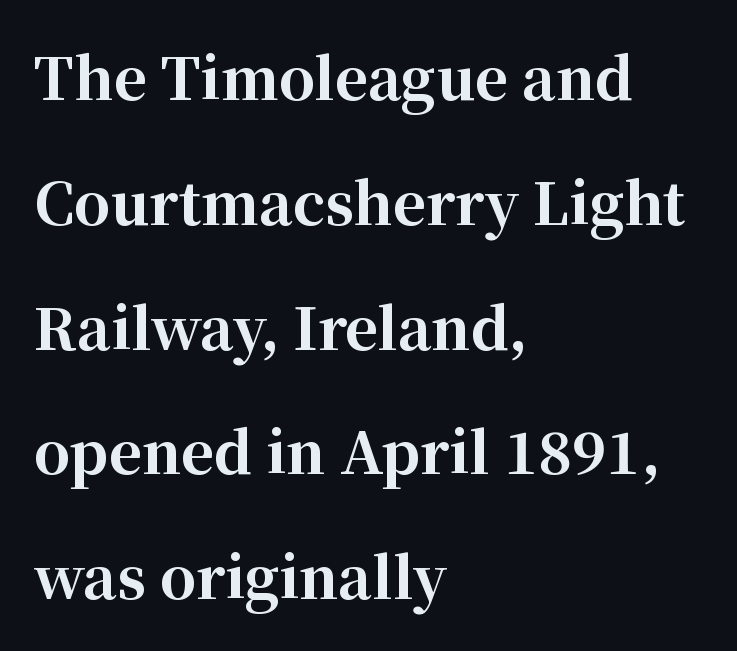
The image shows 57 px bold serif type, upright; set left-aligned, loose line spacing (2.19x), normal letter spacing, not underlined; high stroke contrast and a medium x-height.
